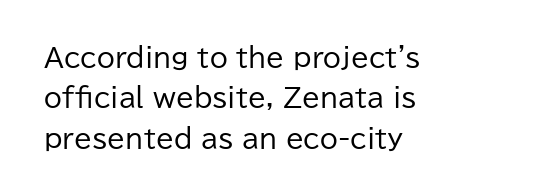
Q: Is the text bold? A: No.
Q: Is the text italic (slanted)? A: No, it is upright.
Q: Is the text underlined? A: No.
Q: How is the paragraph aligned? A: Left-aligned.
Q: Is the spacing between letters normal or unusually wide? A: Normal.
Q: Is the spacing between lines tight, normal or loose? A: Normal.
